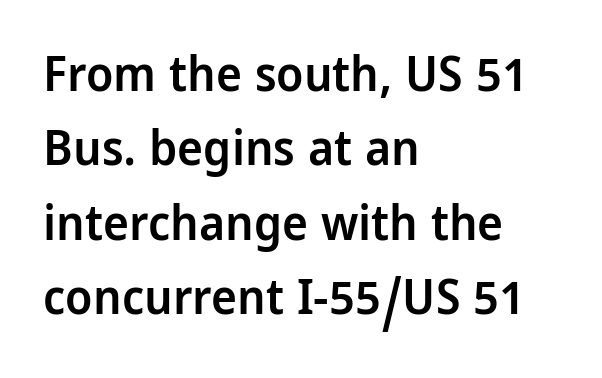
Q: Is the text bold? A: Semi-bold.
Q: Is the text italic (slanted)? A: No, it is upright.
Q: Is the typeface a serif or a sans-serif typeface? A: Sans-serif.
Q: Is the text underlined? A: No.
Q: How is the paragraph aligned? A: Left-aligned.
Q: Is the spacing between letters normal or unusually wide? A: Normal.
Q: Is the spacing between lines tight, normal or loose? A: Normal.
Q: Width (condensed, normal, or wide)? A: Condensed.
Q: Stroke contrast? A: Low.
Q: x-height? A: Large.
Q: Monospaced? A: No.
